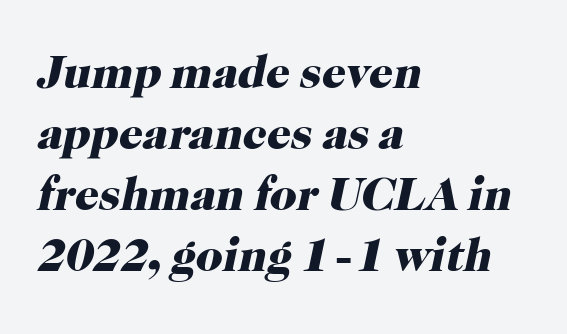
Q: Is the text bold? A: Yes.
Q: Is the text italic (slanted)? A: Yes, it leans right by about 12 degrees.
Q: Is the typeface a serif or a sans-serif typeface? A: Serif.
Q: Is the text underlined? A: No.
Q: How is the paragraph aligned? A: Left-aligned.
Q: Is the spacing between letters normal or unusually wide? A: Normal.
Q: Is the spacing between lines tight, normal or loose? A: Normal.
Q: Width (condensed, normal, or wide)? A: Normal.
Q: Stroke contrast? A: High.
Q: x-height? A: Medium.
Q: Monospaced? A: No.
